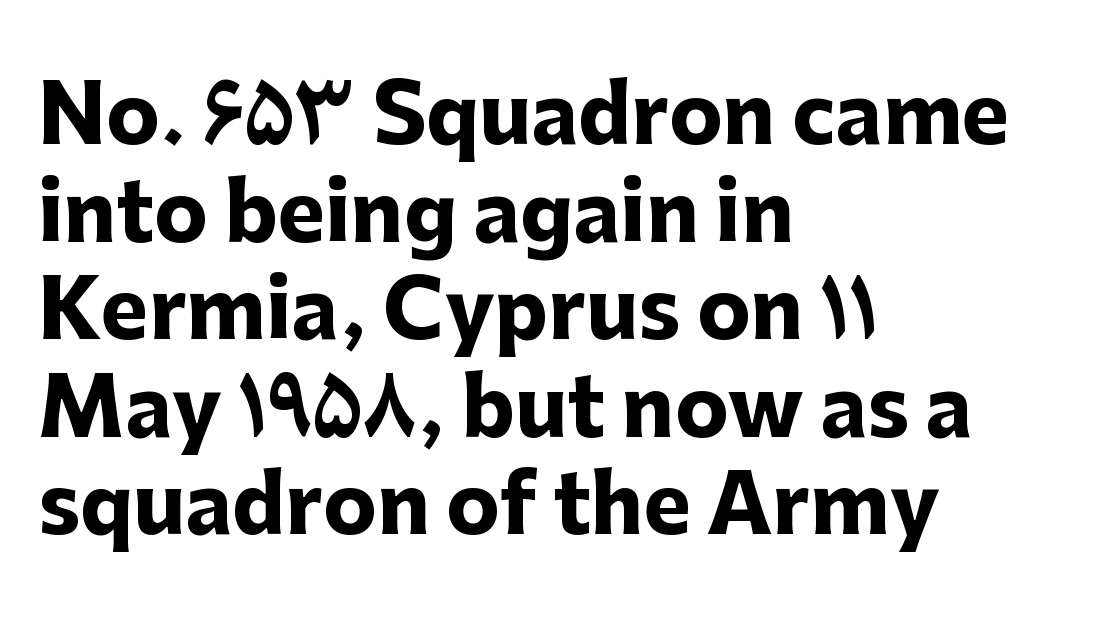
The face used here has the dense, thick strokes of a bold. Check where the strokes stop: nothing finishes them off — pure sans. Underlining? Definitely not there. The type sits square on the baseline with zero lean. Note the varied advance widths — an 'i' is clearly narrower than an 'm'. Casual observation: everything's shoved over to the left.
